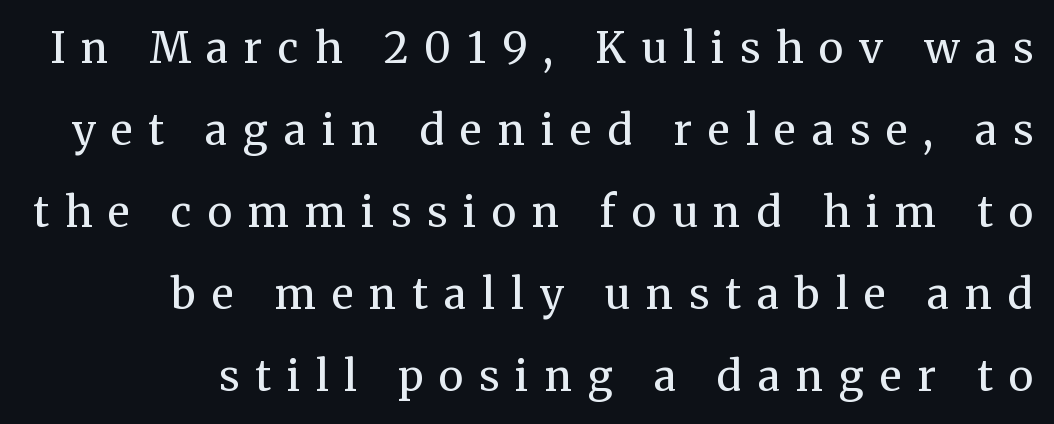
Q: Is the text bold? A: No.
Q: Is the text italic (slanted)? A: No, it is upright.
Q: Is the typeface a serif or a sans-serif typeface? A: Serif.
Q: Is the text underlined? A: No.
Q: Is the spacing between letters normal or unusually wide? A: Unusually wide.
Q: Is the spacing between lines tight, normal or loose? A: Loose.
Q: Width (condensed, normal, or wide)? A: Normal.
Q: Stroke contrast? A: Medium.
Q: x-height? A: Medium.
Q: Monospaced? A: No.
